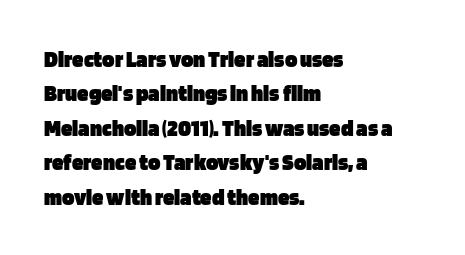
The image shows 23 px bold type, upright; set left-aligned, normal line spacing (1.5x), normal letter spacing, not underlined.
